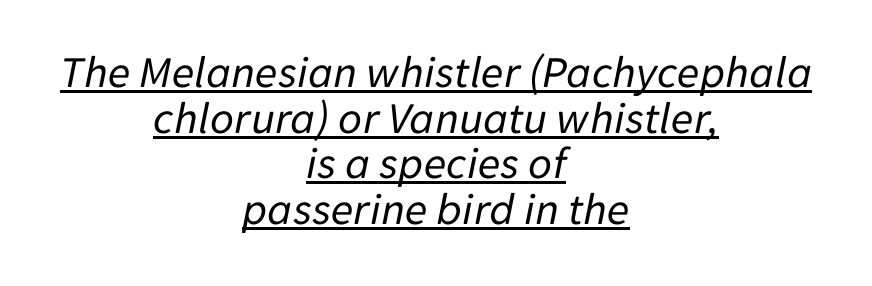
The image shows 46 px regular-weight type, italic (leaning right); set centered, tight line spacing (0.99x), normal letter spacing, underlined; low stroke contrast and a medium x-height.
